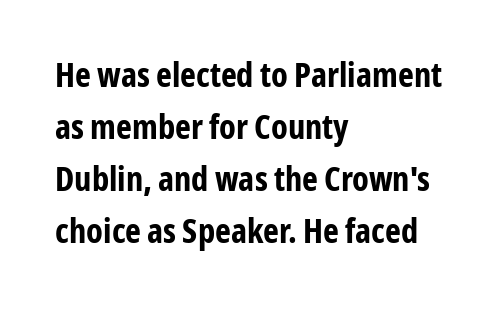
The image shows 34 px bold, condensed sans-serif type, upright; set left-aligned, normal line spacing (1.53x), normal letter spacing, not underlined; low stroke contrast and a medium x-height.
